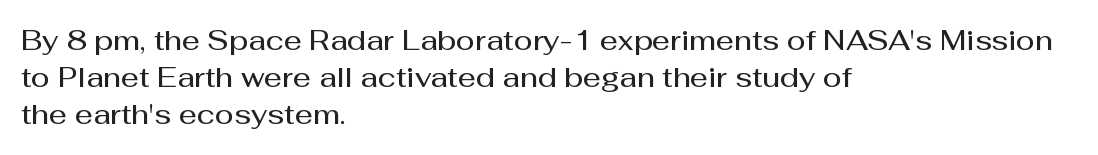
{"serif": "no", "italic": "no", "bold": "semi", "weight": "semibold", "width": "normal", "stroke_contrast": "medium", "x_height": "medium", "monospaced": "no", "underline": "no", "align": "left", "line_spacing": "normal", "line_spacing_ratio": 1.33, "letter_spacing": "normal", "letter_spacing_em": 0.0, "glyph_px": 28}
